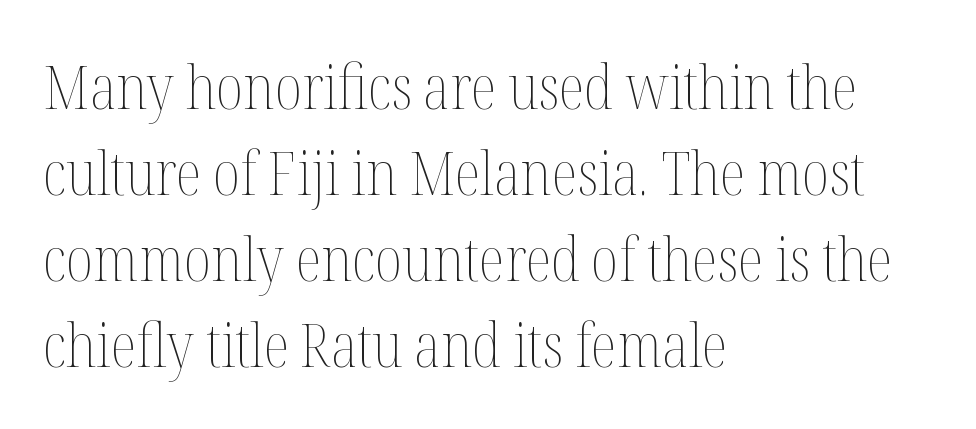
These glyphs show unthickened strokes, regular width or finer. The tracking reads as untouched default to a designer's eye. Is this a fixed-width face? No — the glyphs have proportional, varying widths. All the whitespace from short lines collects on the right. The zone under the glyphs is completely vacant.
